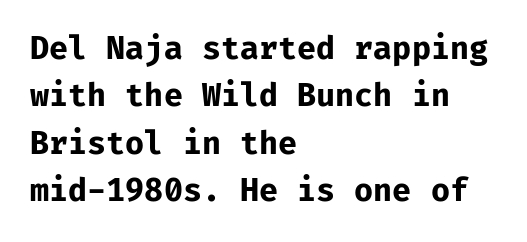
Anything drawn beneath the words? Only blank space. A typesetter would call this zero additional tracking. Posture: straight, roman, zero tilt. Interline gaps are of average width in this sample. Heft: maximum for text — a bold.
